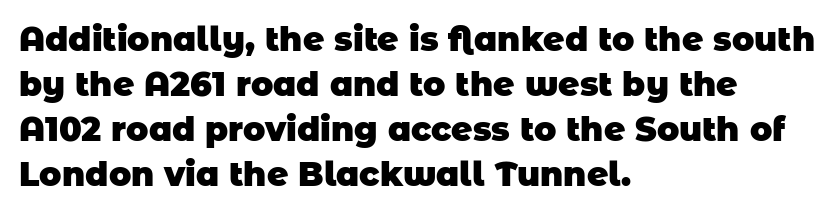
The image shows 33 px heavy sans-serif type; set left-aligned, normal line spacing (1.36x), normal letter spacing, not underlined; low stroke contrast and a large x-height.
